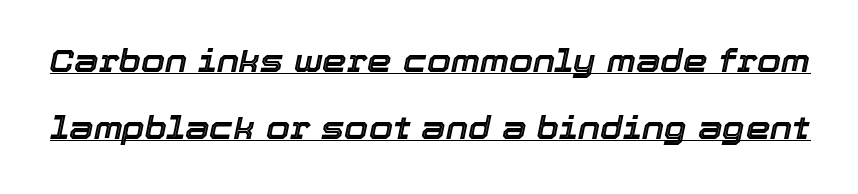
The image shows 31 px text type, italic (leaning right); set loose line spacing (2.16x), normal letter spacing, underlined; a medium x-height.
